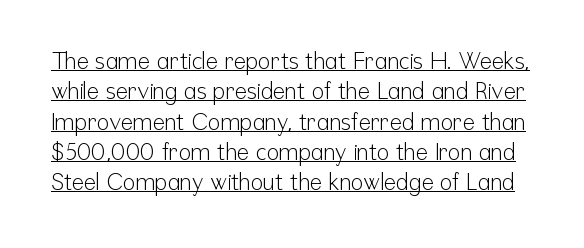
The image shows 23 px text type, upright; set normal line spacing (1.32x), normal letter spacing, underlined.
